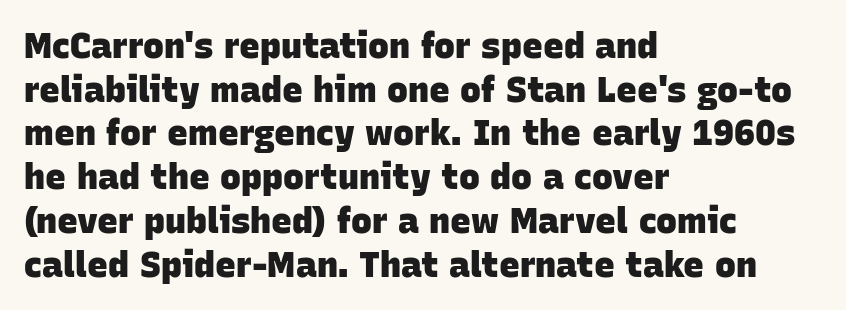
The image shows 35 px heavy sans-serif type; set left-aligned, normal line spacing (1.25x), normal letter spacing, not underlined; low stroke contrast and a large x-height.
